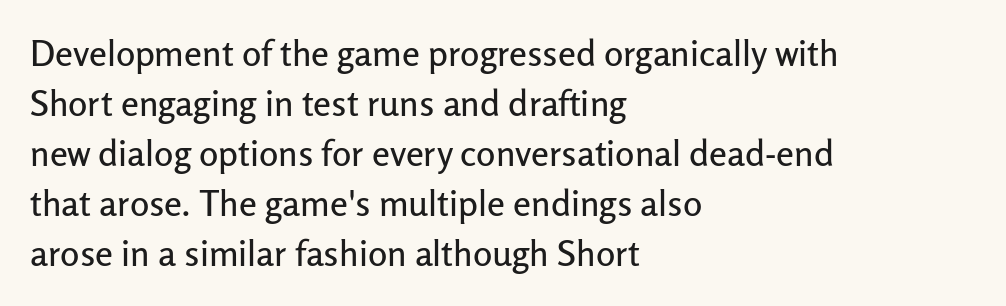
The image shows 36 px sans-serif type, upright; set left-aligned, normal line spacing (1.39x), normal letter spacing, not underlined; low stroke contrast and a medium x-height.
